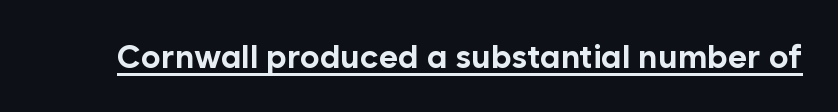
You can tell from the bare stems that sans-serif type was used. These lines carry a lot of weight — the face is fully bold. The letters sit at their default tracking, neither squeezed nor spread. Varying glyph widths throughout — classic text-font behaviour. Quick note: underline on.
